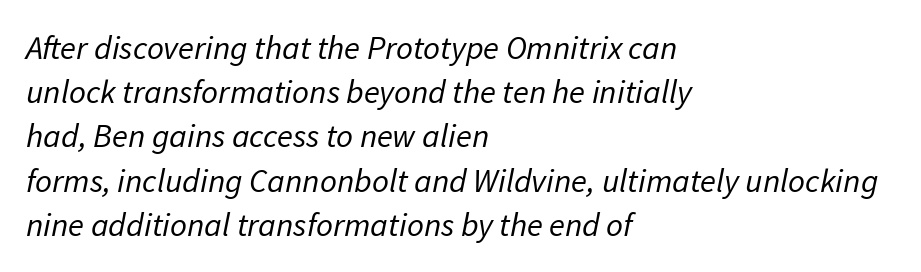
Tracking value appears to be zero — textbook default spacing. Words float on clear page, feet unadorned. Is there much room between lines? A standard amount, neither cramped nor airy. Here the designer chose a conventional face with non-uniform glyph widths. Serif or sans? Sans — the stroke terminals are bare.
